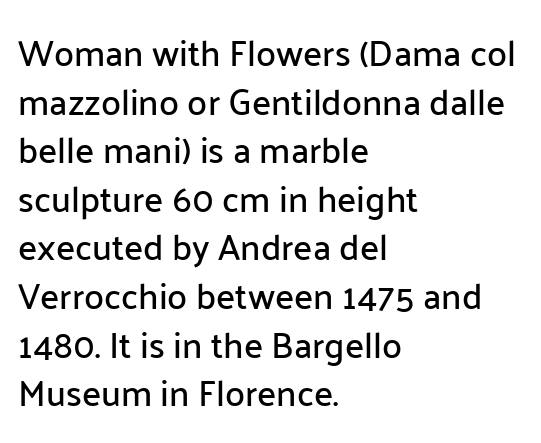
The image shows 36 px sans-serif type, upright; set left-aligned, normal line spacing (1.35x), normal letter spacing, not underlined; low stroke contrast and a medium x-height.
